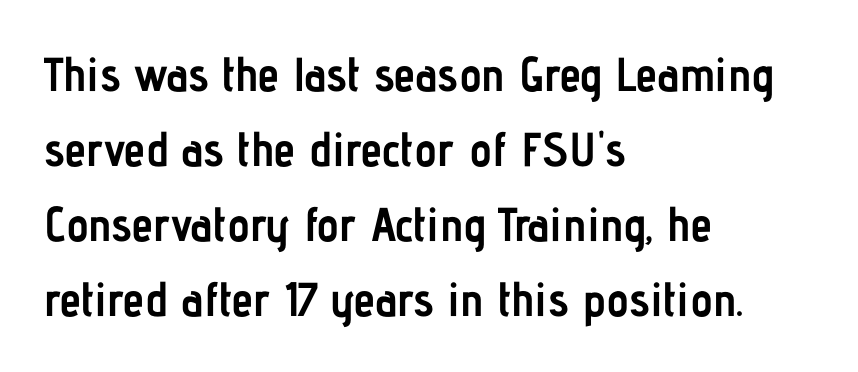
Q: Is the text bold? A: Yes.
Q: Is the text italic (slanted)? A: No, it is upright.
Q: Is the typeface a serif or a sans-serif typeface? A: Sans-serif.
Q: Is the text underlined? A: No.
Q: How is the paragraph aligned? A: Left-aligned.
Q: Is the spacing between letters normal or unusually wide? A: Normal.
Q: Is the spacing between lines tight, normal or loose? A: Normal.
Q: Width (condensed, normal, or wide)? A: Condensed.
Q: Stroke contrast? A: Low.
Q: x-height? A: Medium.
Q: Monospaced? A: No.
